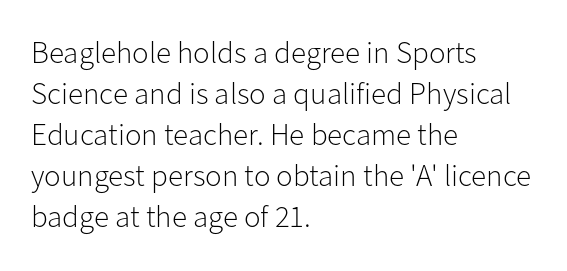
Q: Is the text bold? A: No.
Q: Is the text italic (slanted)? A: No, it is upright.
Q: Is the typeface a serif or a sans-serif typeface? A: Sans-serif.
Q: Is the text underlined? A: No.
Q: How is the paragraph aligned? A: Left-aligned.
Q: Is the spacing between letters normal or unusually wide? A: Normal.
Q: Is the spacing between lines tight, normal or loose? A: Normal.
Q: Width (condensed, normal, or wide)? A: Normal.
Q: Stroke contrast? A: Low.
Q: x-height? A: Medium.
Q: Monospaced? A: No.
